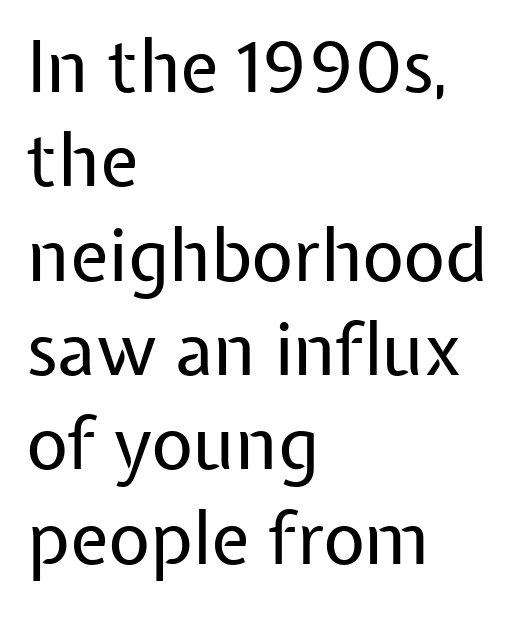
Q: Is the text bold? A: No.
Q: Is the text italic (slanted)? A: No, it is upright.
Q: Is the typeface a serif or a sans-serif typeface? A: Sans-serif.
Q: Is the text underlined? A: No.
Q: How is the paragraph aligned? A: Left-aligned.
Q: Is the spacing between letters normal or unusually wide? A: Normal.
Q: Is the spacing between lines tight, normal or loose? A: Normal.
Q: Width (condensed, normal, or wide)? A: Normal.
Q: Stroke contrast? A: Low.
Q: x-height? A: Medium.
Q: Monospaced? A: No.
